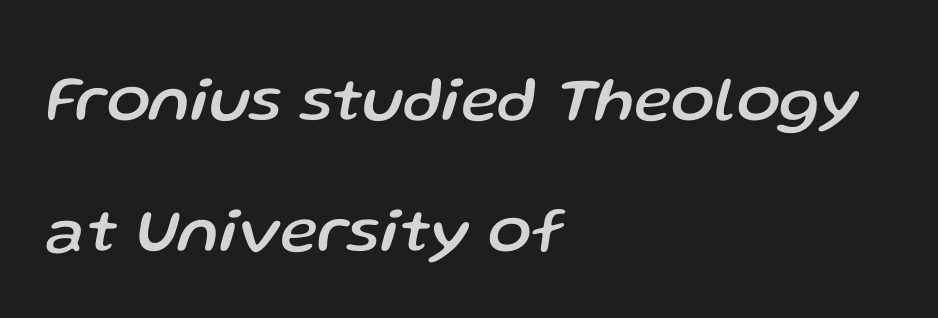
Q: Is the text italic (slanted)? A: Yes, it leans right by about 13 degrees.
Q: Is the text underlined? A: No.
Q: How is the paragraph aligned? A: Left-aligned.
Q: Is the spacing between letters normal or unusually wide? A: Normal.
Q: Is the spacing between lines tight, normal or loose? A: Loose.
Q: Width (condensed, normal, or wide)? A: Normal.
Q: Stroke contrast? A: Low.
Q: x-height? A: Medium.
Q: Monospaced? A: No.
